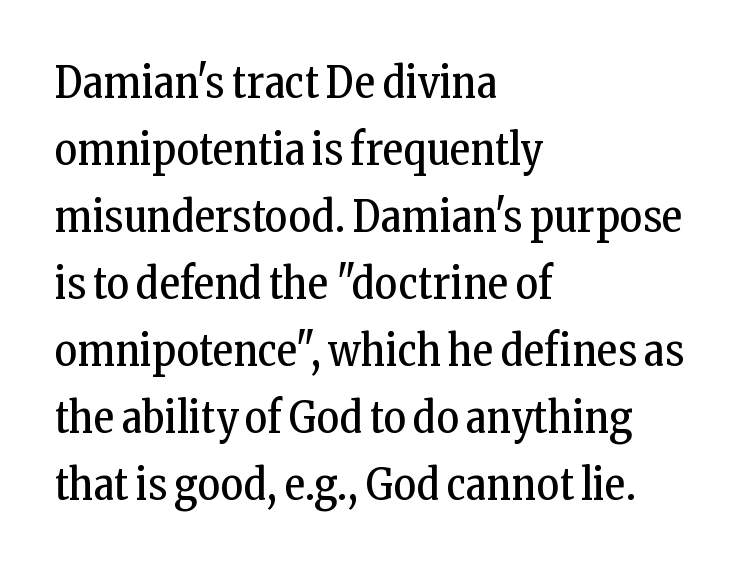
Rows of type keep a routine distance in the vertical direction. The letters sit at their default tracking, neither squeezed nor spread. A serif font was chosen for this passage. Posture: vertical. Nobody drew a line under any word here.
